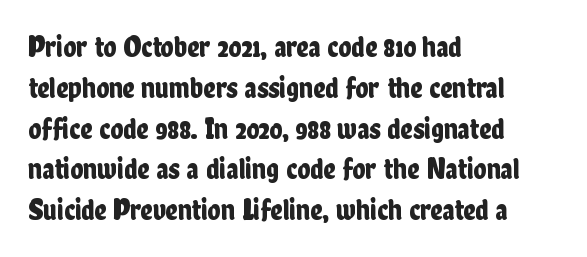
Line spacing here is normal. Letters rest on an invisible, unmarked baseline. No italicization has been applied; the sample stays upright. Honestly, the letter spacing is just normal — you wouldn't notice it. Spacing verdict: proportional, widths tailored to each character.
